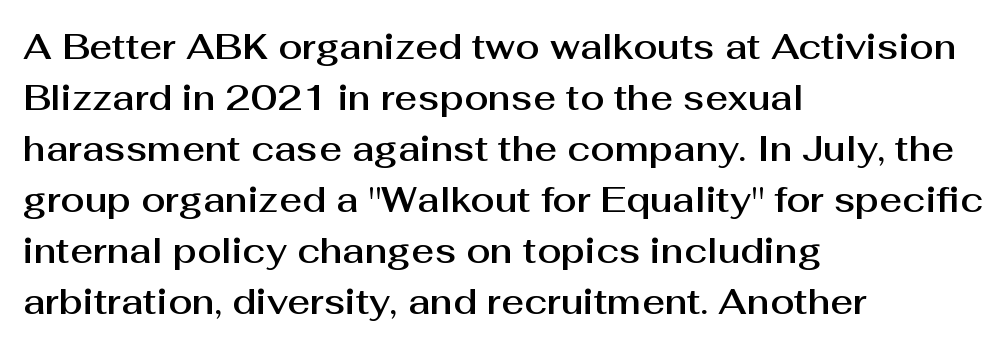
{"serif": "no", "italic": "no", "width": "normal", "stroke_contrast": "medium", "x_height": "medium", "monospaced": "no", "underline": "no", "align": "left", "line_spacing": "normal", "line_spacing_ratio": 1.46, "letter_spacing": "normal", "letter_spacing_em": 0.0, "glyph_px": 35}
